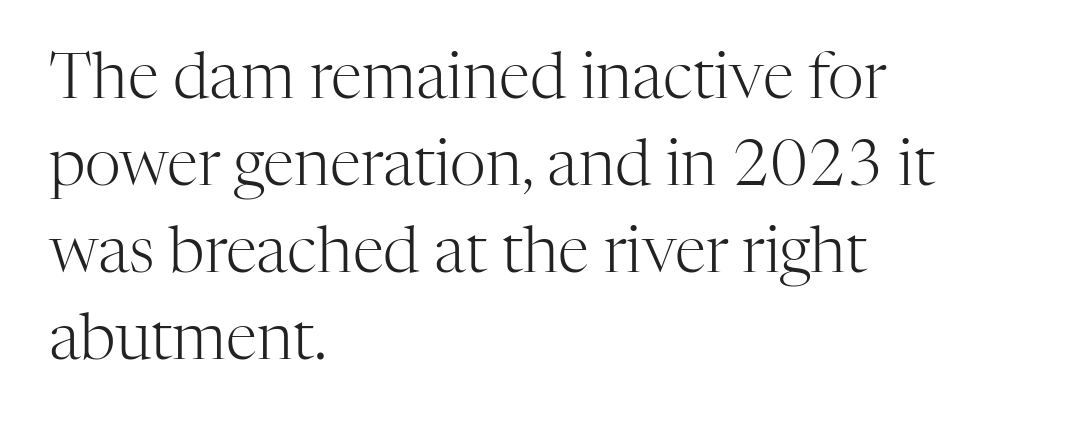
Ascenders rise straight up at ninety degrees. The gap between lines stays unmarked. If you drew a ruler down the left edge, every line would touch it. A light-to-regular cut is what we see here.
